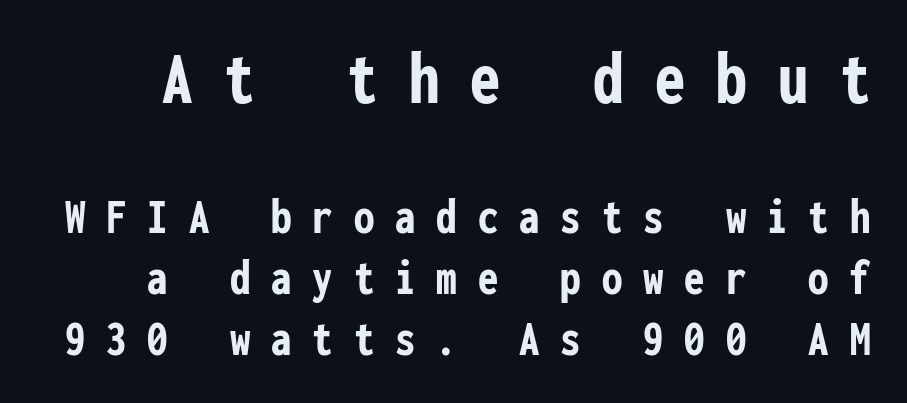
Does extra space separate the letters? Yes, quite a lot of it. Descender tails drop into unmarked territory. A roman cut, with each character standing at attention. Here the designer chose a console-style face with uniform glyph widths.
